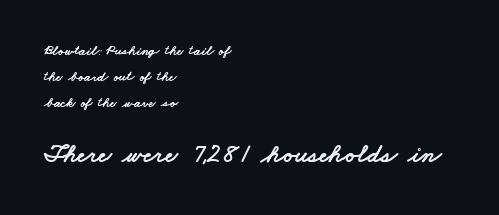
Q: Is the text underlined? A: No.
Q: How is the paragraph aligned? A: Left-aligned.
Q: Is the spacing between letters normal or unusually wide? A: Normal.
Q: Which block of text is set in a larger size, the first (top) or the second (bottom)? A: The second (bottom) one.
